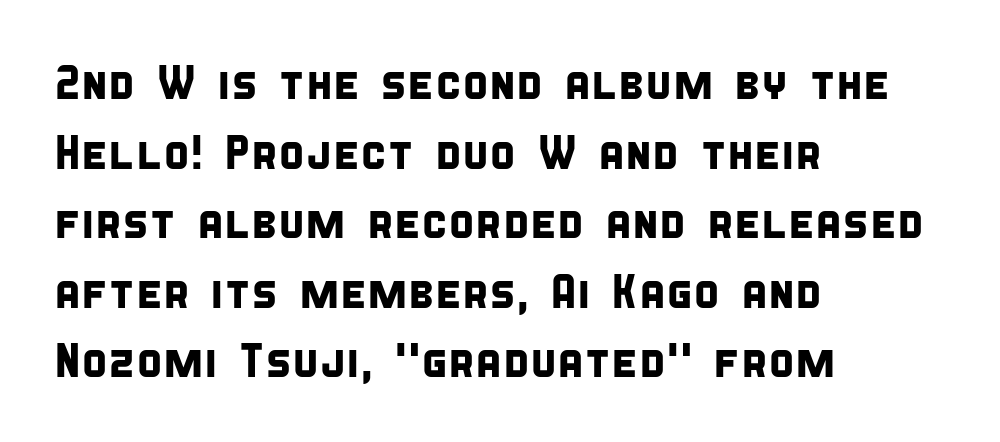
The image shows 48 px condensed sans-serif type; set left-aligned, normal line spacing (1.45x), normal letter spacing, not underlined; low stroke contrast and a large x-height.
